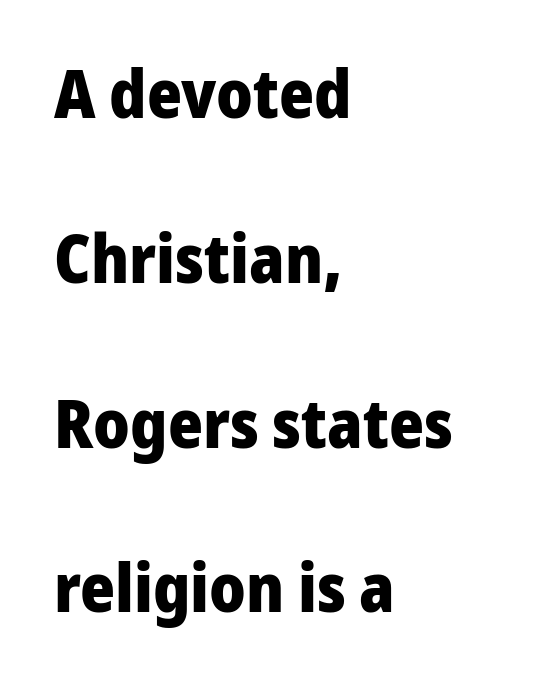
The image shows 67 px heavy sans-serif type, upright; set left-aligned, loose line spacing (2.46x), normal letter spacing, not underlined; low stroke contrast and a medium x-height.
